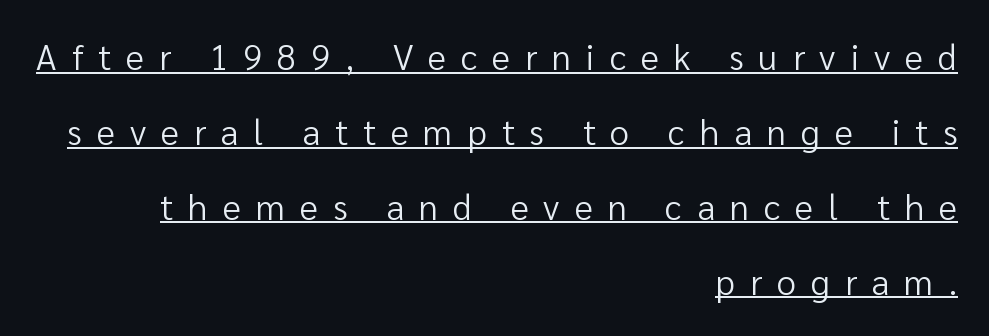
Q: Is the text bold? A: No.
Q: Is the text italic (slanted)? A: No, it is upright.
Q: Is the typeface a serif or a sans-serif typeface? A: Sans-serif.
Q: Is the text underlined? A: Yes.
Q: How is the paragraph aligned? A: Right-aligned.
Q: Is the spacing between letters normal or unusually wide? A: Unusually wide.
Q: Is the spacing between lines tight, normal or loose? A: Loose.
Q: Width (condensed, normal, or wide)? A: Normal.
Q: Stroke contrast? A: Low.
Q: x-height? A: Medium.
Q: Monospaced? A: No.
